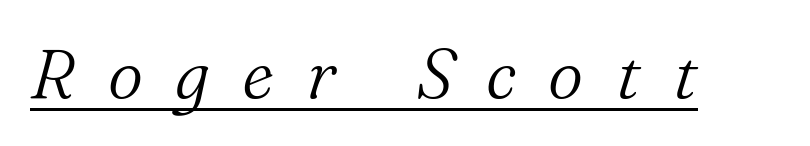
{"serif": "yes", "italic": "yes", "lean": "right", "slant_degrees": 16, "bold": "no", "weight": "light", "width": "normal", "stroke_contrast": "medium", "x_height": "medium", "monospaced": "no", "underline": "yes", "letter_spacing": "wide", "letter_spacing_em": 0.47, "glyph_px": 69}
